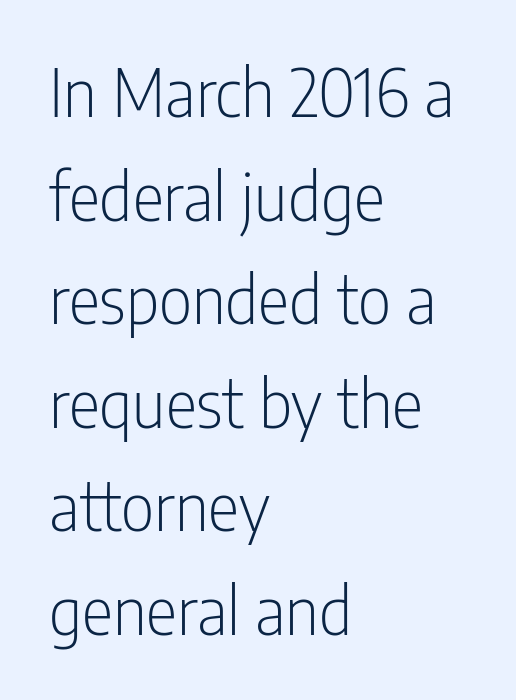
The image shows 66 px light, condensed sans-serif type, upright; set left-aligned, normal line spacing (1.57x), normal letter spacing, not underlined; low stroke contrast and a medium x-height.
